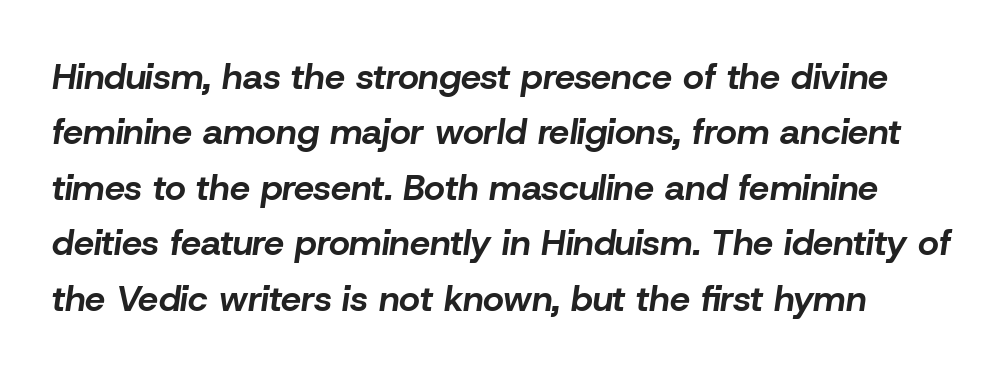
Q: Is the text bold? A: Yes.
Q: Is the text italic (slanted)? A: Yes, it leans right by about 8 degrees.
Q: Is the text underlined? A: No.
Q: Is the spacing between letters normal or unusually wide? A: Normal.
Q: Is the spacing between lines tight, normal or loose? A: Normal.
Q: Width (condensed, normal, or wide)? A: Normal.
Q: Stroke contrast? A: Low.
Q: x-height? A: Medium.
Q: Monospaced? A: No.
